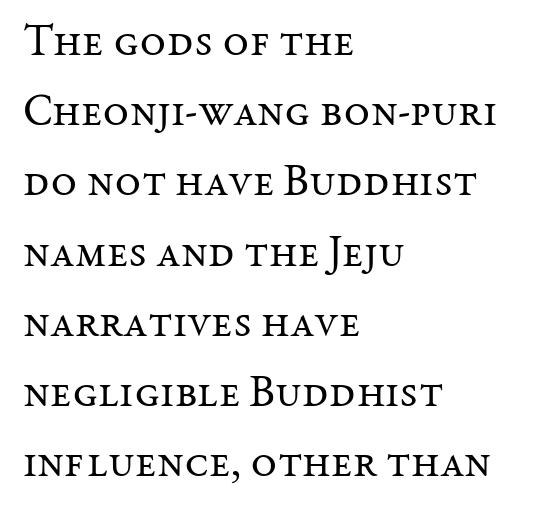
Quick note: underline off. This sample is left-justified, so line endings fall wherever the words run out. There is no visible air inserted between adjacent glyphs. This rendering employs a face with finishing strokes, i.e., a serif. Caption: face not bold, strokes unweighted.
